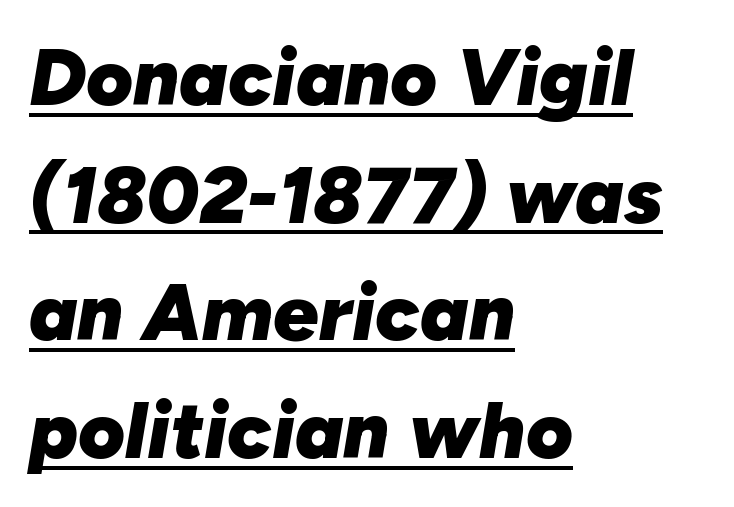
{"italic": "yes", "lean": "right", "slant_degrees": 10, "bold": "yes", "weight": "heavy", "width": "normal", "stroke_contrast": "low", "x_height": "medium", "monospaced": "no", "underline": "yes", "align": "left", "line_spacing": "normal", "line_spacing_ratio": 1.47, "letter_spacing": "normal", "letter_spacing_em": 0.0, "glyph_px": 80}
